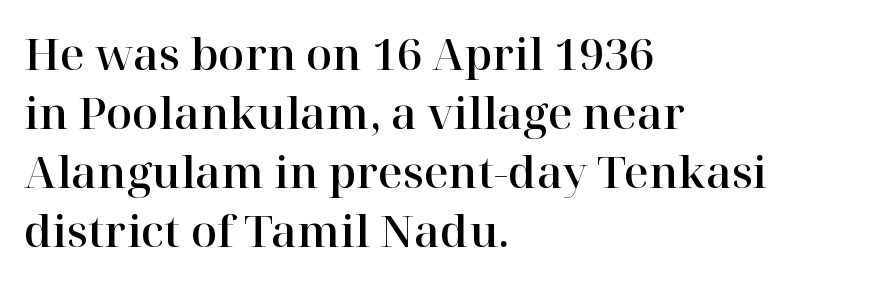
Q: Is the text italic (slanted)? A: No, it is upright.
Q: Is the typeface a serif or a sans-serif typeface? A: Serif.
Q: Is the text underlined? A: No.
Q: How is the paragraph aligned? A: Left-aligned.
Q: Is the spacing between letters normal or unusually wide? A: Normal.
Q: Is the spacing between lines tight, normal or loose? A: Normal.
Q: Width (condensed, normal, or wide)? A: Normal.
Q: Stroke contrast? A: High.
Q: x-height? A: Medium.
Q: Monospaced? A: No.
